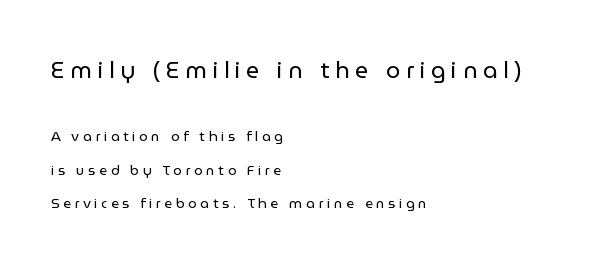
{"italic": "no", "bold": "no", "underline": "no", "align": "left", "line_spacing": "loose", "line_spacing_ratio": 2.39, "letter_spacing": "wide", "letter_spacing_em": 0.25, "larger_block": "first", "size_ratio": 1.64, "glyph_px": 23}
